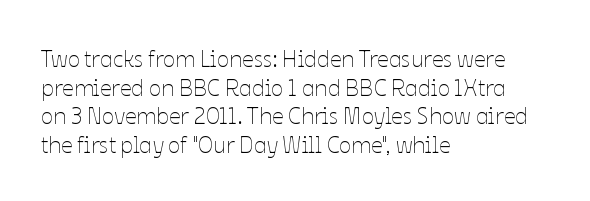
Beneath every word, the page is bare. On a weight scale, this lands at 450 or below. Look at the tracking — it's just the regular setting, nothing added. The typesetter chose a ragged-right arrangement here. Upright lettering throughout.
